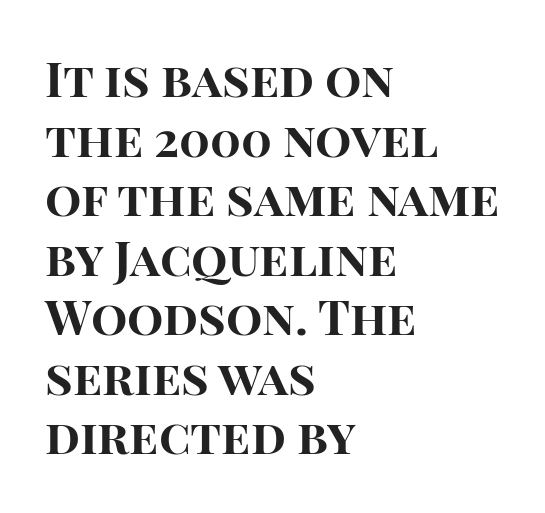
The text was rendered using a sans face with plain stroke endings. This sample uses an upright cut, with every glyph sitting square on the baseline. Strokes here are thick enough to call this a true bold. Each word holds together tightly as a unit, with standard inter-letter gaps. The rendering anchors every line to the left-hand side. Check under the words: just untouched page.
